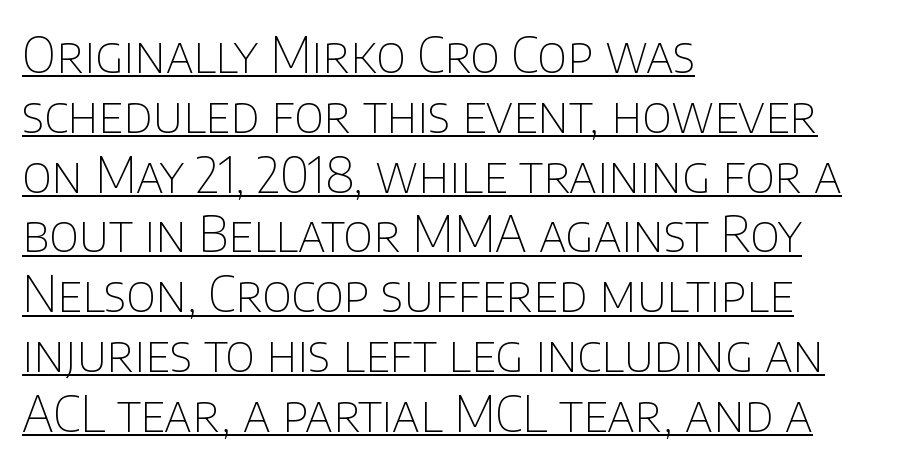
The face used here is proportionally spaced, like ordinary book or web type. Typeset ragged right — the left edge is the straight one. Does the lettering tilt? It doesn't — this is upright. Like a heading marked for emphasis, these lines bear an underscore. The letterforms sit at book weight or below.
